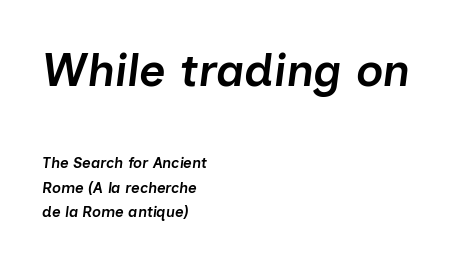
The face used here appears at its bigger size in the upper chunk. The letters are slanted; this is an italic face. The zone under the glyphs is completely vacant. If you drew a ruler down the left edge, every line would touch it. Honestly, the row spacing looks completely unremarkable.
